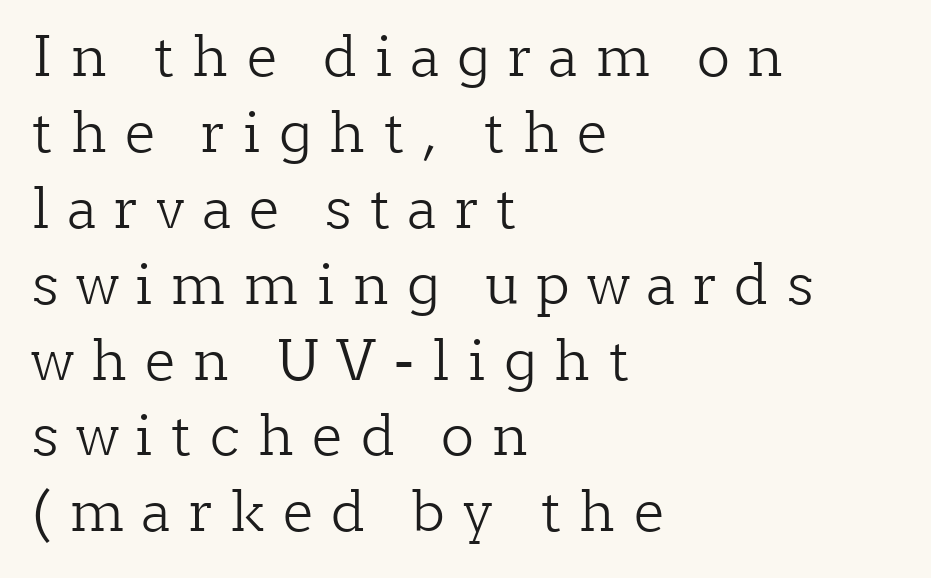
{"serif": "yes", "italic": "no", "bold": "no", "weight": "light", "width": "normal", "stroke_contrast": "low", "x_height": "medium", "monospaced": "no", "underline": "no", "align": "left", "line_spacing": "normal", "line_spacing_ratio": 1.38, "letter_spacing": "wide", "letter_spacing_em": 0.33, "glyph_px": 55}
